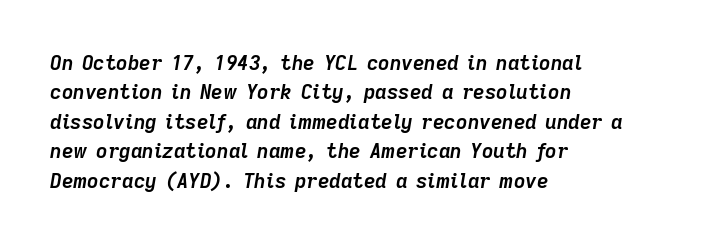
Thick stems and heavy bowls — unmistakably bold. What's the leading like? Ordinary, nothing unusual. Horizontal alignment here is leftward, the default for most running prose. Letters rest on an invisible, unmarked baseline. The rendering applies a slant to the glyphs. The letters sit at their default tracking, neither squeezed nor spread.
